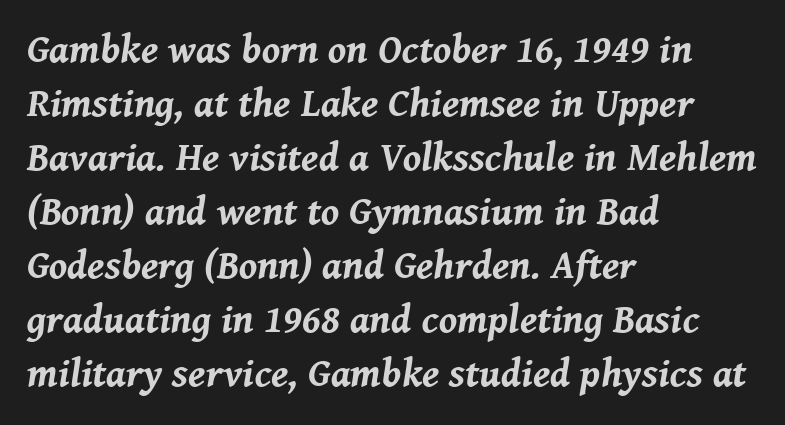
The passage shown is emphatically bold. Posture: slanted. Words appear dense and cohesive because spacing is normal. The passage shown is typed in a proportional face where columns would drift.
